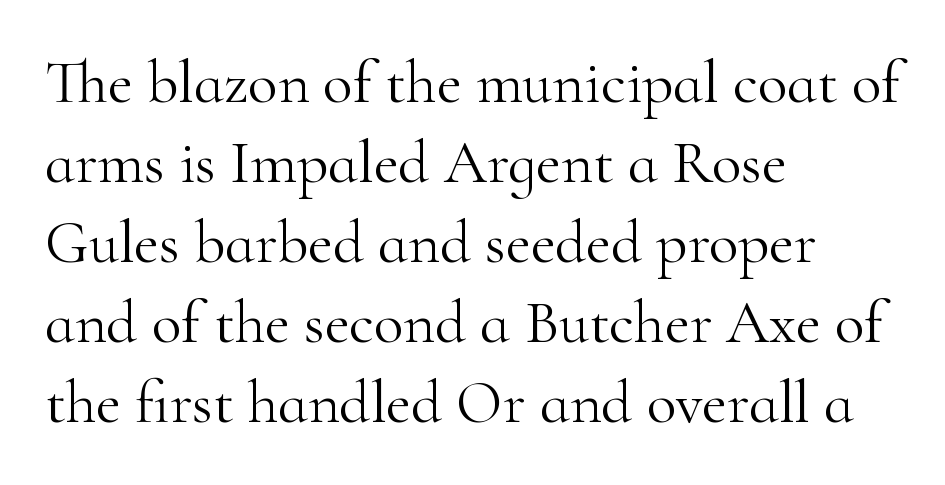
Counters stay open thanks to moderate or lighter strokes. The letters stand straight up with perfectly vertical stems. The tracking reads as untouched default to a designer's eye. All the whitespace from short lines collects on the right. What's the leading like? Ordinary, nothing unusual. In terms of letterform style, serifs are clearly present.
